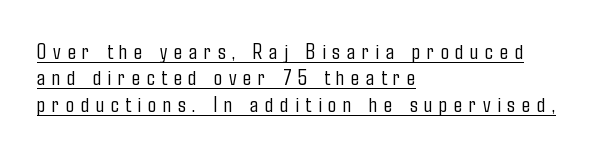
Notice how the stems are strictly vertical — no italics here. Students, note that the glyphs here are deliberately spaced far apart. Summary of weight: not heavy and not bold. Underline: present.
